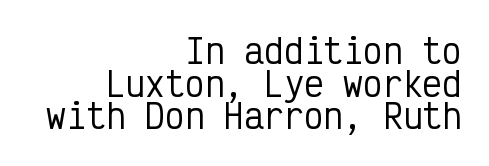
The image shows 33 px condensed sans-serif type, upright, monospaced; set right-aligned, tight line spacing (0.99x), normal letter spacing, not underlined; low stroke contrast and a medium x-height.
